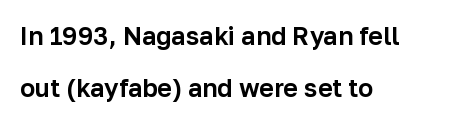
The image shows 25 px text type, upright; set left-aligned, loose line spacing (2.09x), normal letter spacing, not underlined.
